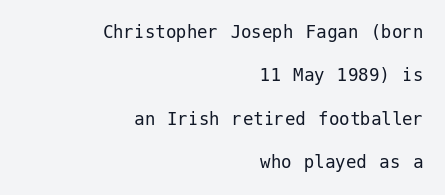
Decoration check: the copy has no underline. In terms of letterspacing, this is plain default setting. Which margin do the lines hug? The right one — the left edge is uneven. This is not heavy type; no bold has been used.
